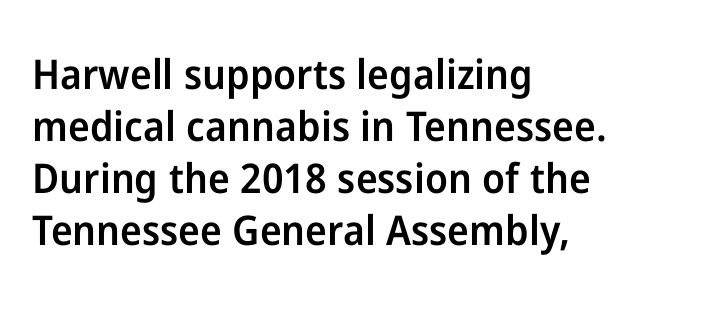
{"serif": "no", "italic": "no", "bold": "semi", "weight": "semibold", "width": "normal", "stroke_contrast": "low", "x_height": "medium", "monospaced": "no", "underline": "no", "align": "left", "line_spacing": "normal", "line_spacing_ratio": 1.27, "letter_spacing": "normal", "letter_spacing_em": 0.0, "glyph_px": 41}
